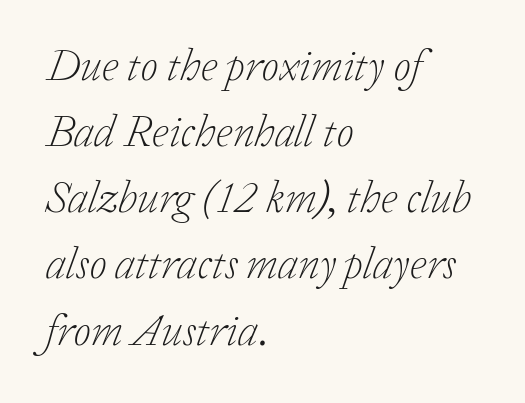
The image shows 45 px light serif type, italic (leaning right); set left-aligned, normal line spacing (1.47x), normal letter spacing, not underlined; low stroke contrast and a medium x-height.
